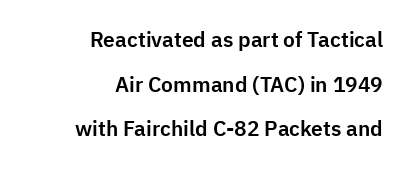
{"italic": "no", "underline": "no", "align": "right", "line_spacing": "loose", "line_spacing_ratio": 2.13, "letter_spacing": "normal", "letter_spacing_em": 0.0, "glyph_px": 21}
